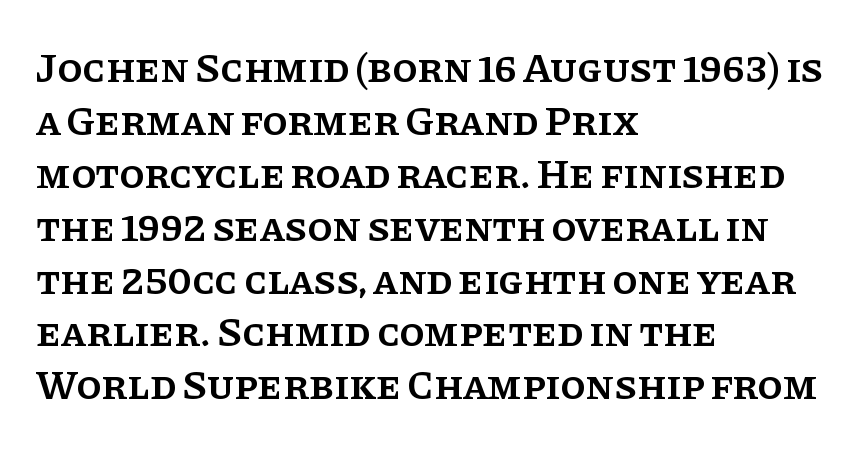
{"serif": "yes", "italic": "no", "bold": "semi", "weight": "semibold", "width": "normal", "stroke_contrast": "low", "x_height": "large", "monospaced": "no", "underline": "no", "align": "left", "line_spacing": "normal", "line_spacing_ratio": 1.29, "letter_spacing": "normal", "letter_spacing_em": 0.0, "glyph_px": 41}
